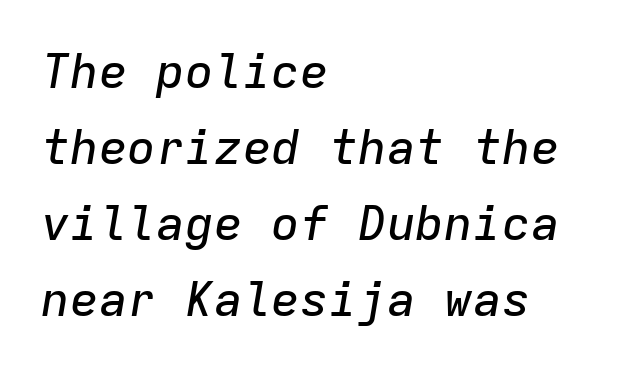
Spacing verdict: monospaced, one width for all characters. Successive baselines arrive at the customary interval. No extra tracking has been applied to these lines. Designer's note — italics engaged. Type without underlining. Teacher's note: observe the even left margin — that is flush-left alignment.
